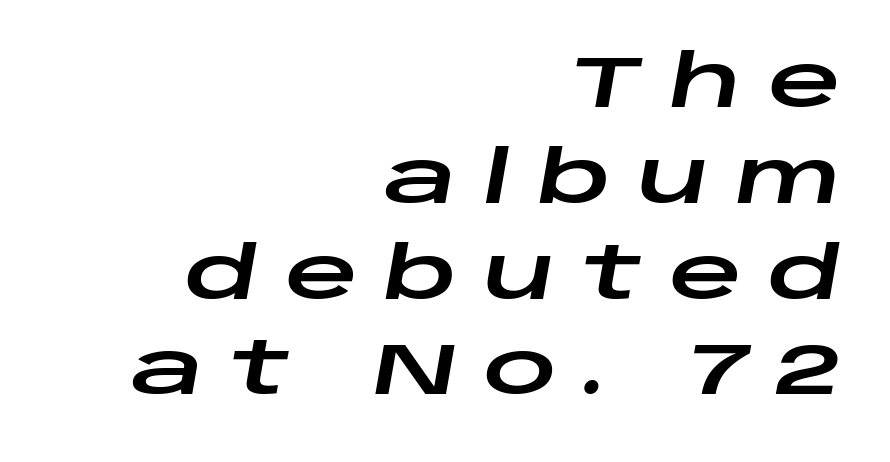
The image shows 72 px wide type, italic (leaning right); set right-aligned, normal line spacing (1.33x), unusually wide letter spacing (+0.37 em), not underlined; low stroke contrast and a large x-height.
